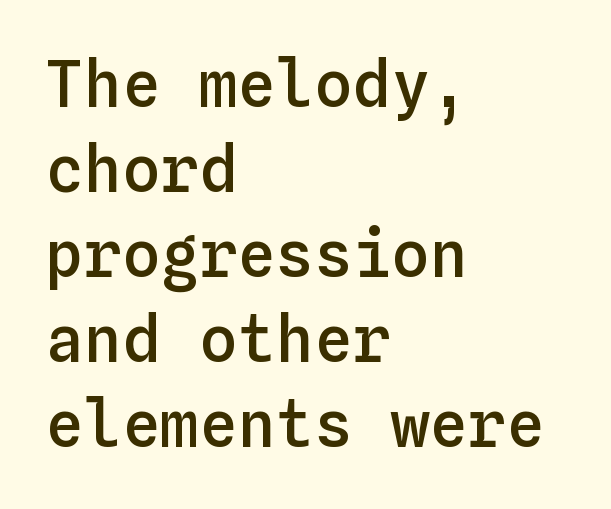
The area under the type is left untouched. The passage shown is semibold, sitting just below true bold. Observe the ordinary spacing: letters are neighbours, not strangers. These lines stack with their left ends in a neat column.
